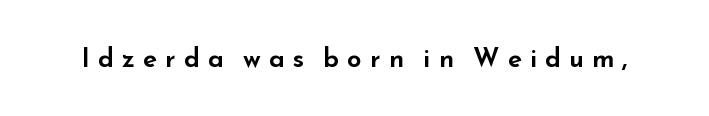
{"italic": "no", "underline": "no", "letter_spacing": "wide", "letter_spacing_em": 0.31, "glyph_px": 26}
